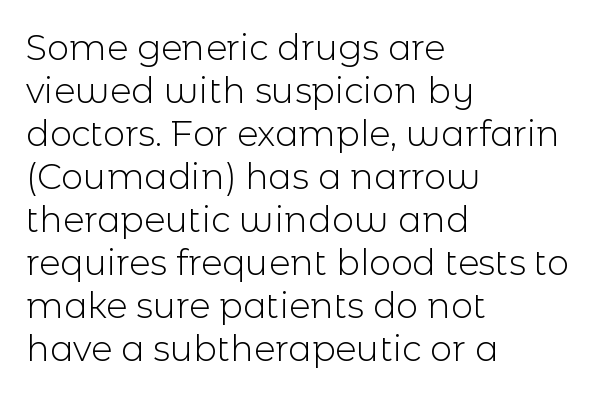
The image shows 35 px light sans-serif type, upright; set left-aligned, line spacing 1.23x, normal letter spacing, not underlined; a medium x-height.
